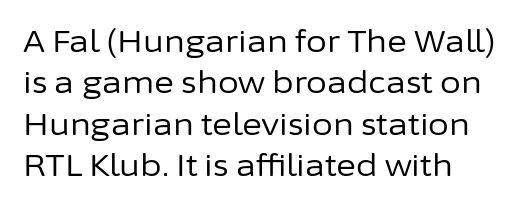
{"serif": "no", "italic": "no", "bold": "no", "weight": "regular", "width": "normal", "stroke_contrast": "low", "x_height": "medium", "monospaced": "no", "underline": "no", "align": "left", "line_spacing": "normal", "line_spacing_ratio": 1.38, "letter_spacing": "normal", "letter_spacing_em": 0.0, "glyph_px": 30}
